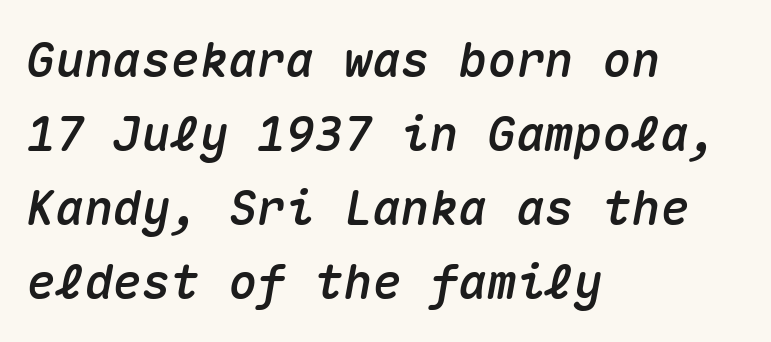
The image shows 48 px text type, italic (leaning right), monospaced; set left-aligned, normal line spacing (1.54x), normal letter spacing, not underlined; medium stroke contrast and a medium x-height.
